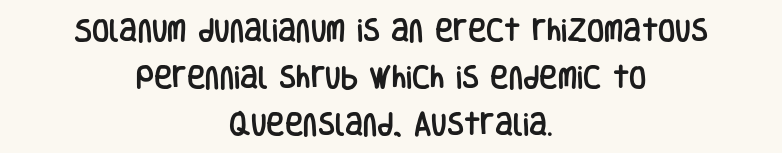
Any mark beneath the type? The region is blank. A student would call this center alignment; a typographer would say set centered. The type is set solid horizontally, with unmodified tracking. These lines were composed using upright roman letters.
